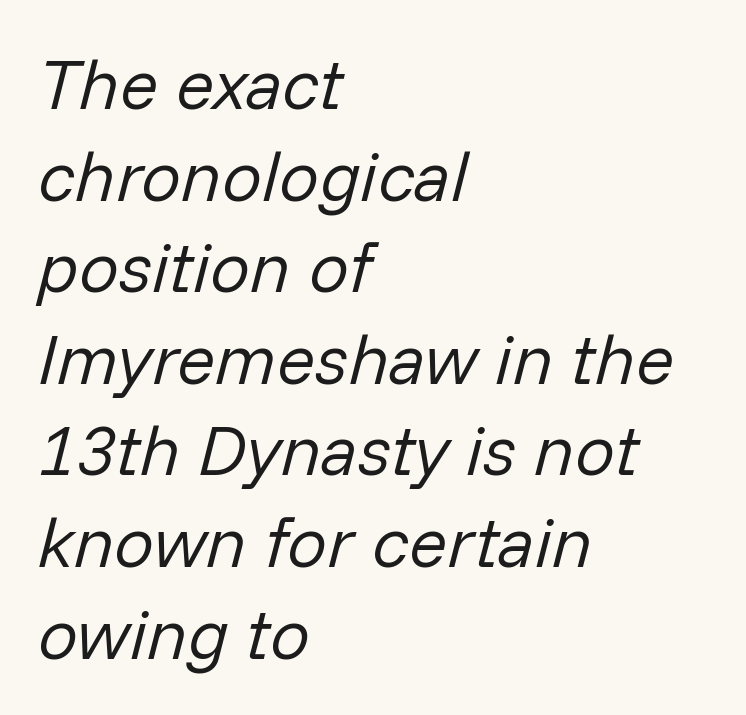
{"italic": "yes", "lean": "right", "slant_degrees": 14, "bold": "no", "weight": "regular", "width": "normal", "stroke_contrast": "low", "x_height": "medium", "monospaced": "no", "underline": "no", "align": "left", "line_spacing": "normal", "line_spacing_ratio": 1.29, "letter_spacing": "normal", "letter_spacing_em": 0.0, "glyph_px": 71}
